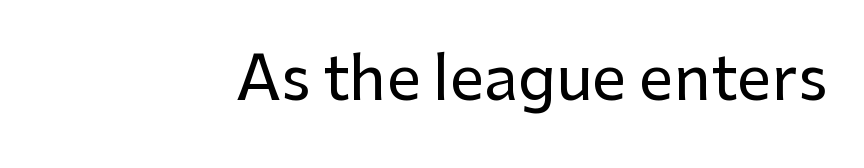
{"serif": "no", "italic": "no", "width": "normal", "stroke_contrast": "low", "x_height": "medium", "monospaced": "no", "underline": "no", "align": "right", "letter_spacing": "normal", "letter_spacing_em": 0.0, "glyph_px": 61}
